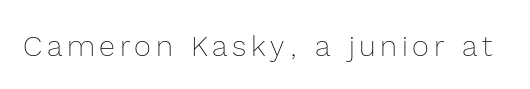
Q: Is the text bold? A: No.
Q: Is the text italic (slanted)? A: No, it is upright.
Q: Is the text underlined? A: No.
Q: Width (condensed, normal, or wide)? A: Normal.
Q: x-height? A: Medium.
Q: Monospaced? A: No.
